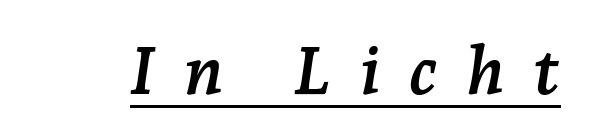
The image shows 67 px semibold serif type, italic (leaning right); set unusually wide letter spacing (+0.43 em), underlined; low stroke contrast and a medium x-height.
